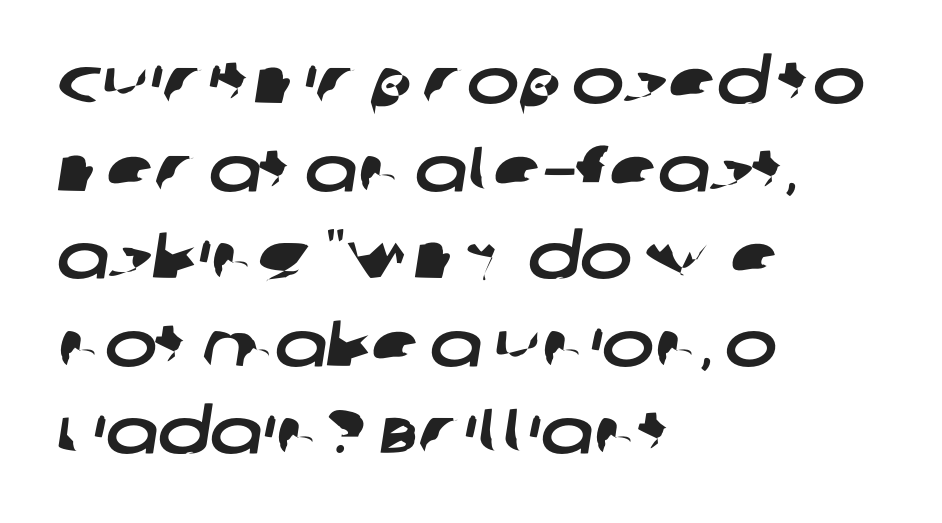
The block of text has a typical density, with ordinary space between rows. Unlike a traditional serif, this face leaves its strokes unadorned. Anything drawn beneath the words? Only blank space. What stands out about the letter spacing? Nothing — it is the standard amount.
